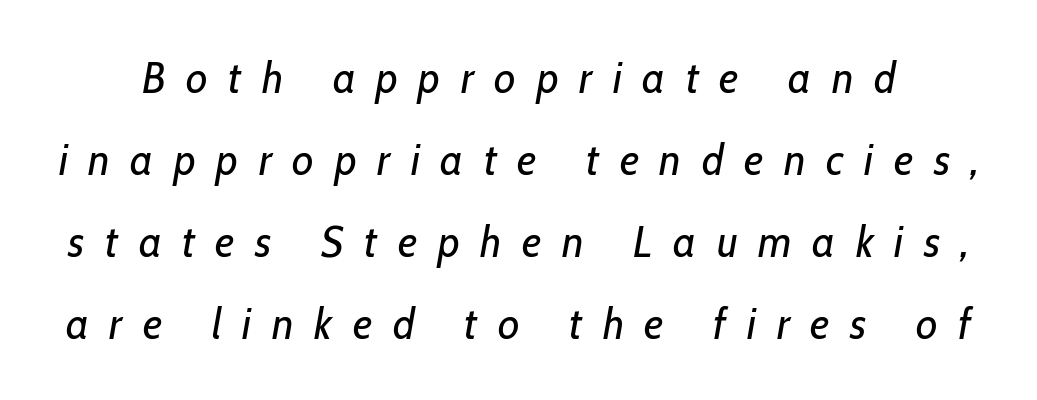
Q: Is the text bold? A: No.
Q: Is the text italic (slanted)? A: Yes, it leans right by about 10 degrees.
Q: Is the text underlined? A: No.
Q: Is the spacing between letters normal or unusually wide? A: Unusually wide.
Q: Width (condensed, normal, or wide)? A: Condensed.
Q: Stroke contrast? A: Low.
Q: x-height? A: Medium.
Q: Monospaced? A: No.
